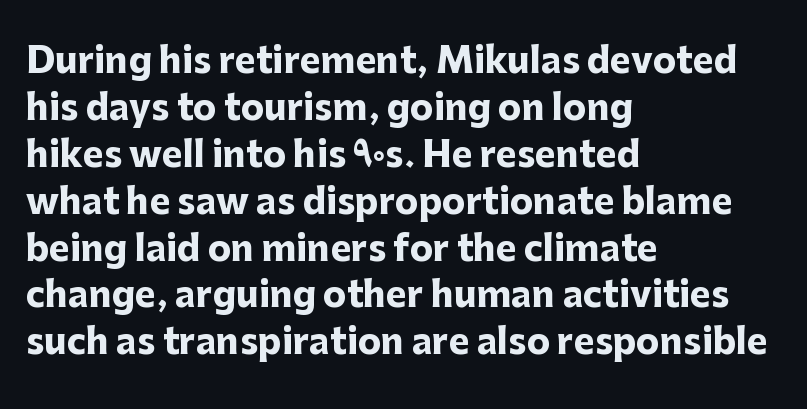
The image shows 35 px heavy sans-serif type, upright; set left-aligned, normal line spacing (1.34x), normal letter spacing, not underlined; low stroke contrast and a medium x-height.
